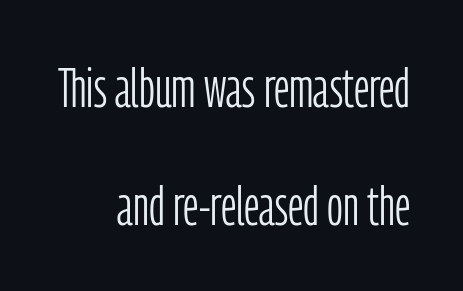
The image shows 55 px light, condensed sans-serif type, upright; set right-aligned, loose line spacing (2.14x), normal letter spacing, not underlined; low stroke contrast and a medium x-height.
